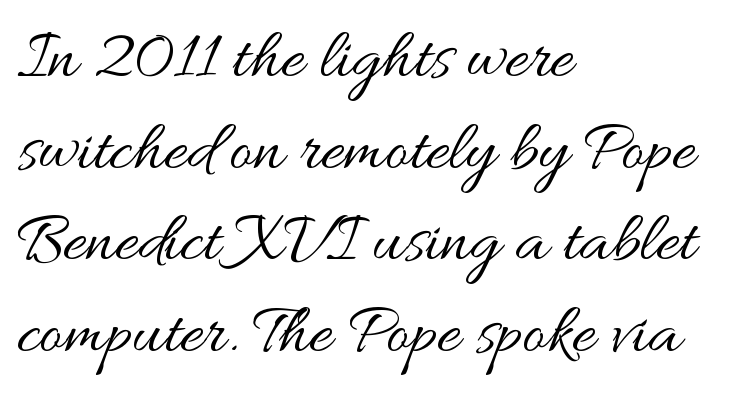
Summary of weight: not heavy and not bold. You could not count columns in this text — the font is proportionally spaced. Vertical spacing — default.
